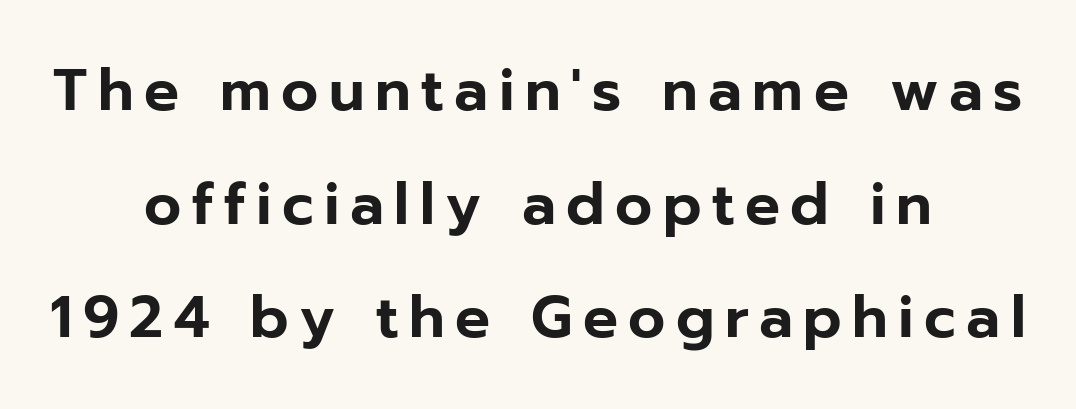
Q: Is the text italic (slanted)? A: No, it is upright.
Q: Is the typeface a serif or a sans-serif typeface? A: Sans-serif.
Q: Is the text underlined? A: No.
Q: How is the paragraph aligned? A: Centered.
Q: Is the spacing between lines tight, normal or loose? A: Loose.
Q: Width (condensed, normal, or wide)? A: Normal.
Q: Stroke contrast? A: Low.
Q: x-height? A: Medium.
Q: Monospaced? A: No.
